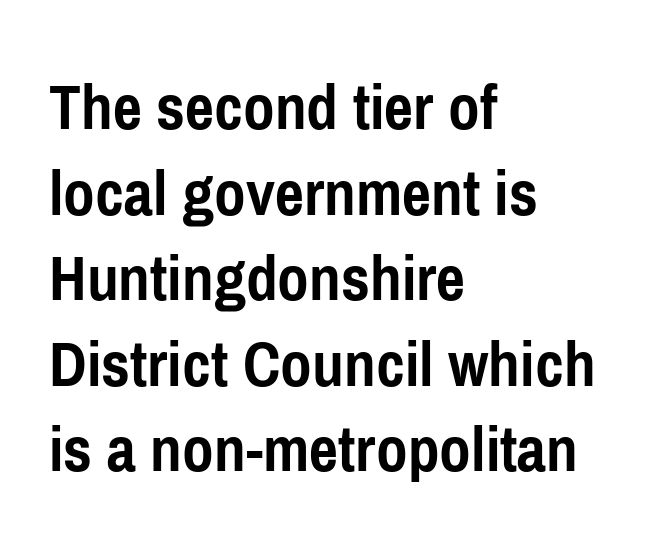
{"serif": "no", "italic": "no", "bold": "yes", "weight": "semibold", "width": "condensed", "stroke_contrast": "low", "x_height": "medium", "monospaced": "no", "underline": "no", "align": "left", "line_spacing_ratio": 1.24, "letter_spacing": "normal", "letter_spacing_em": 0.0, "glyph_px": 69}
